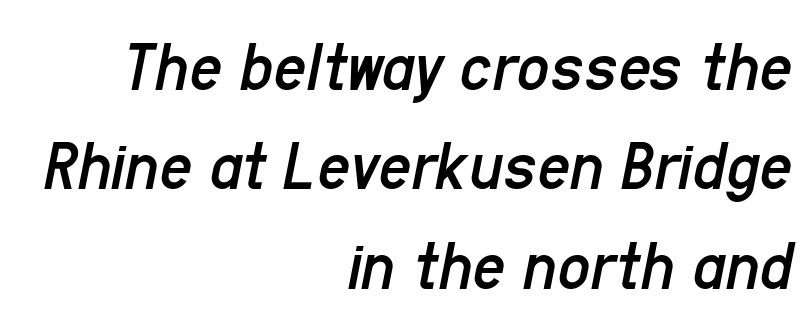
The vertical gap from one line to the next is medium. This rendering leaves character spacing at its baseline value. Underlining? Definitely not there. Note the varied advance widths — an 'i' is clearly narrower than an 'm'. The typography opts for an oblique posture over an upright one. A quiet, ordinary-to-light weight characterises the typeface.
